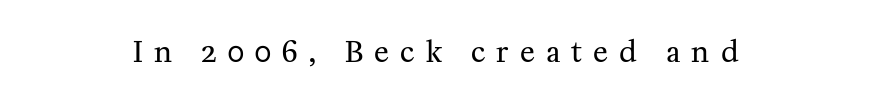
The image shows 28 px regular-weight serif type, upright; set unusually wide letter spacing (+0.4 em), not underlined; medium stroke contrast and a medium x-height.
